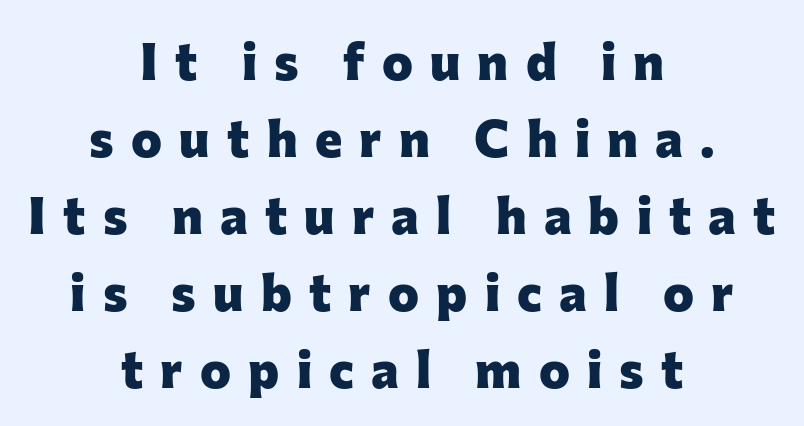
The image shows 52 px heavy sans-serif type, upright; set centered, normal line spacing (1.48x), unusually wide letter spacing (+0.33 em), not underlined; low stroke contrast and a medium x-height.
